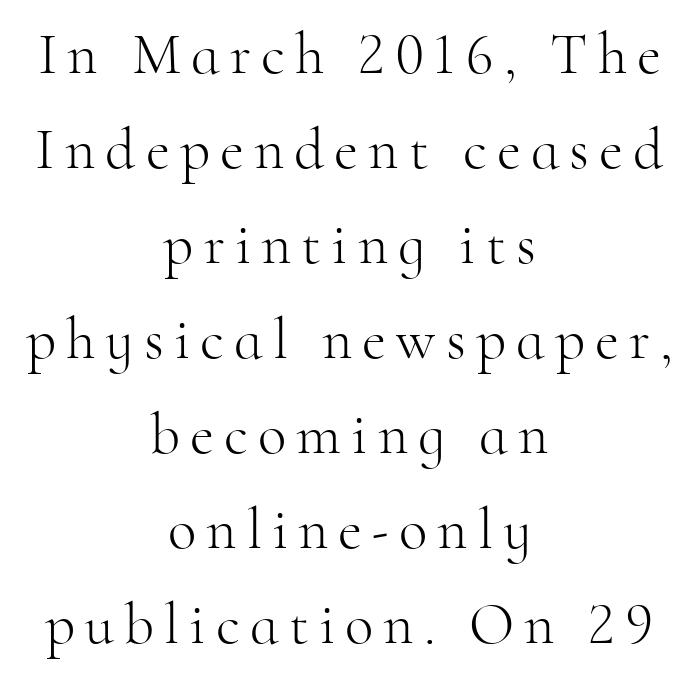
Q: Is the text bold? A: No.
Q: Is the text italic (slanted)? A: No, it is upright.
Q: Is the typeface a serif or a sans-serif typeface? A: Serif.
Q: Is the text underlined? A: No.
Q: How is the paragraph aligned? A: Centered.
Q: Is the spacing between lines tight, normal or loose? A: Normal.
Q: Width (condensed, normal, or wide)? A: Normal.
Q: Stroke contrast? A: High.
Q: x-height? A: Small.
Q: Monospaced? A: No.
